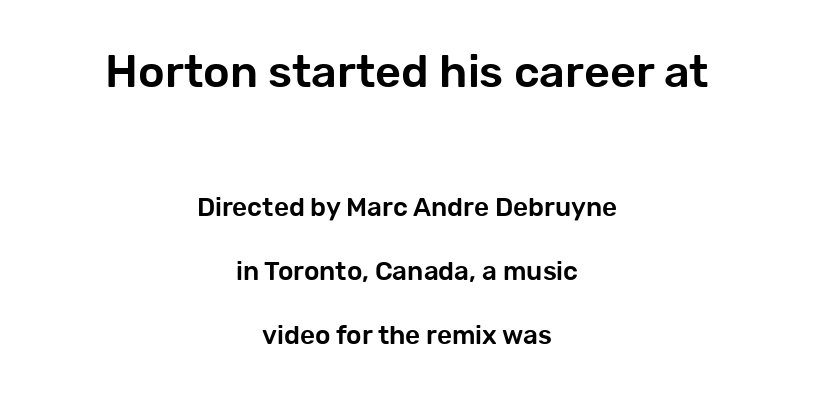
There is no visible air inserted between adjacent glyphs. The passage shown is typed in a proportional face where columns would drift. This layout puts the oversized block above and the modest block below. The characters display no serif detailing; their extremities are plain. The specimen omits any rule beneath the text block's lines. One-word summary of the alignment: center.
